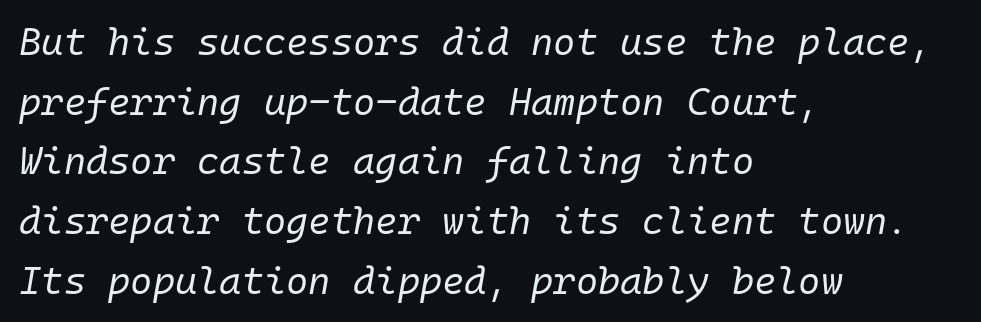
Q: Is the text bold? A: No.
Q: Is the text italic (slanted)? A: Yes, it leans right by about 10 degrees.
Q: Is the text underlined? A: No.
Q: How is the paragraph aligned? A: Left-aligned.
Q: Is the spacing between letters normal or unusually wide? A: Normal.
Q: Is the spacing between lines tight, normal or loose? A: Normal.
Q: Width (condensed, normal, or wide)? A: Normal.
Q: Stroke contrast? A: Low.
Q: x-height? A: Medium.
Q: Monospaced? A: Yes.
